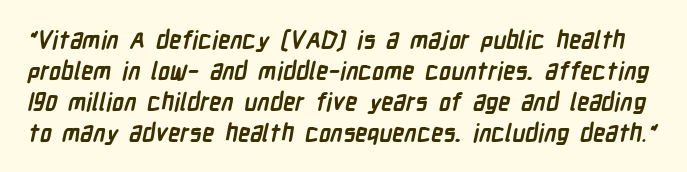
The image shows 24 px bold type; set normal line spacing (1.29x), normal letter spacing, not underlined.
